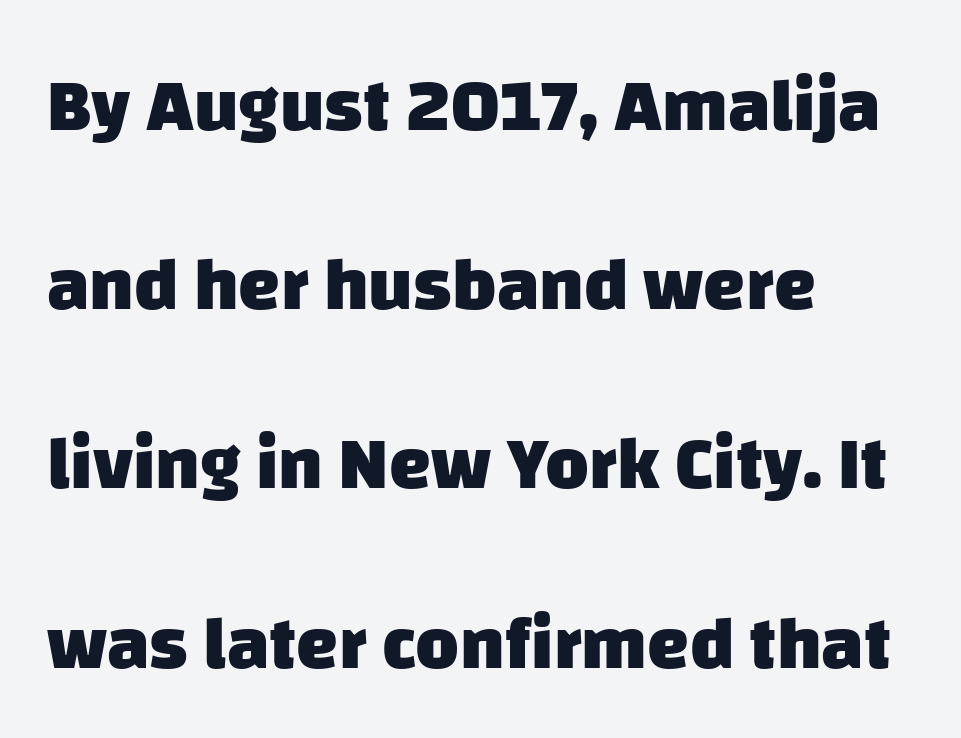
Q: Is the text bold? A: Yes.
Q: Is the typeface a serif or a sans-serif typeface? A: Sans-serif.
Q: Is the text underlined? A: No.
Q: How is the paragraph aligned? A: Left-aligned.
Q: Is the spacing between letters normal or unusually wide? A: Normal.
Q: Is the spacing between lines tight, normal or loose? A: Loose.
Q: Width (condensed, normal, or wide)? A: Normal.
Q: Stroke contrast? A: Low.
Q: x-height? A: Large.
Q: Monospaced? A: No.
